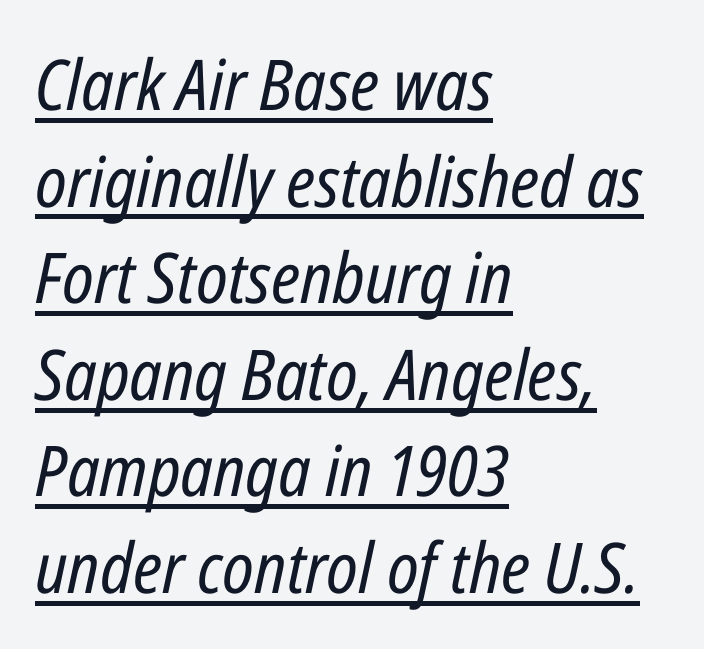
The image shows 70 px regular-weight, condensed type, italic (leaning right); set left-aligned, normal line spacing (1.38x), normal letter spacing, underlined; low stroke contrast and a medium x-height.
